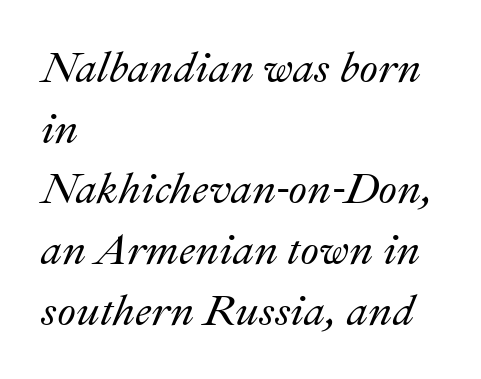
Leftover space on each line is placed entirely after the last word. A typesetter would call this proportional, since set widths differ per character. Words appear dense and cohesive because spacing is normal. Posture: slanted. In terms of leading, this rendering sits right in the middle. Descenders are the only things crossing below the line.
